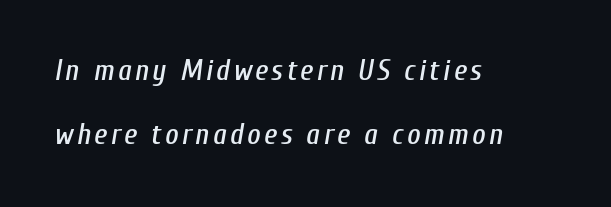
The image shows 29 px condensed type, italic (leaning right); set left-aligned, loose line spacing (2.22x), not underlined; low stroke contrast and a medium x-height.
